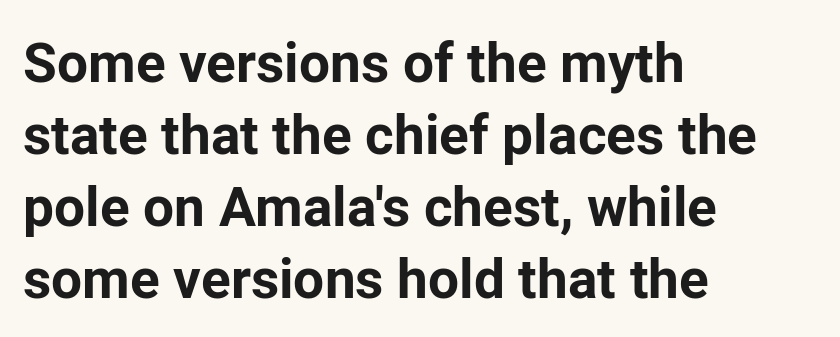
Q: Is the text bold? A: Yes.
Q: Is the text italic (slanted)? A: No, it is upright.
Q: Is the typeface a serif or a sans-serif typeface? A: Sans-serif.
Q: Is the text underlined? A: No.
Q: How is the paragraph aligned? A: Left-aligned.
Q: Is the spacing between letters normal or unusually wide? A: Normal.
Q: Is the spacing between lines tight, normal or loose? A: Normal.
Q: Width (condensed, normal, or wide)? A: Normal.
Q: Stroke contrast? A: Low.
Q: x-height? A: Medium.
Q: Monospaced? A: No.
